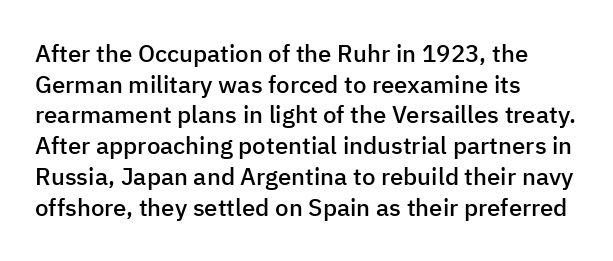
{"italic": "no", "bold": "semi", "underline": "no", "align": "left", "line_spacing": "normal", "line_spacing_ratio": 1.28, "letter_spacing": "normal", "letter_spacing_em": 0.0, "glyph_px": 24}
